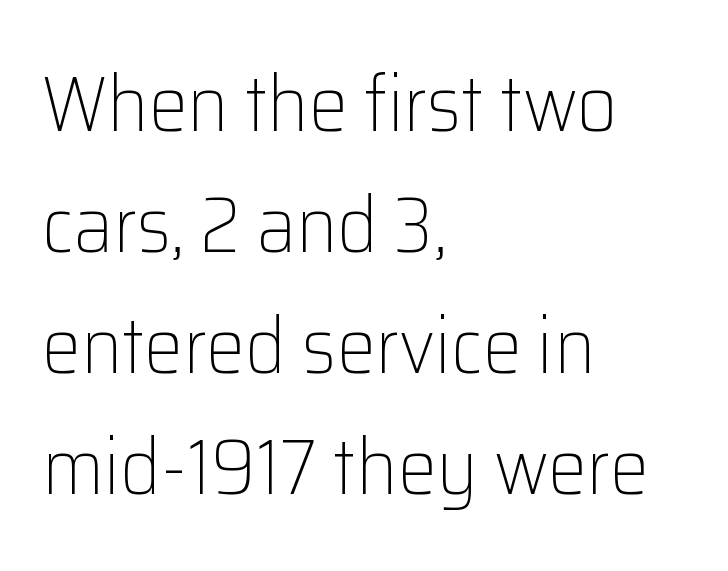
{"serif": "no", "italic": "no", "bold": "no", "weight": "light", "width": "normal", "stroke_contrast": "low", "x_height": "medium", "monospaced": "no", "underline": "no", "align": "left", "line_spacing": "normal", "line_spacing_ratio": 1.55, "letter_spacing": "normal", "letter_spacing_em": 0.0, "glyph_px": 78}
